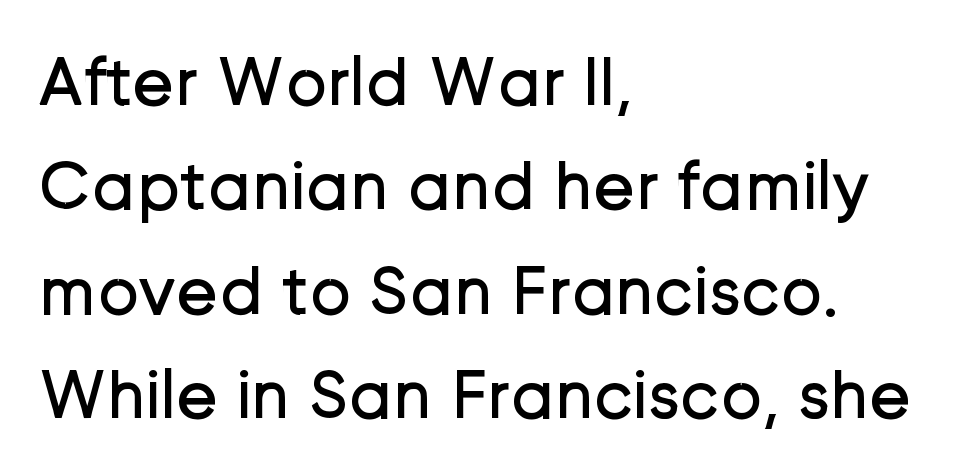
{"serif": "no", "italic": "no", "bold": "no", "weight": "regular", "width": "normal", "stroke_contrast": "low", "x_height": "medium", "monospaced": "no", "underline": "no", "align": "left", "line_spacing": "normal", "line_spacing_ratio": 1.49, "letter_spacing": "normal", "letter_spacing_em": 0.0, "glyph_px": 70}
